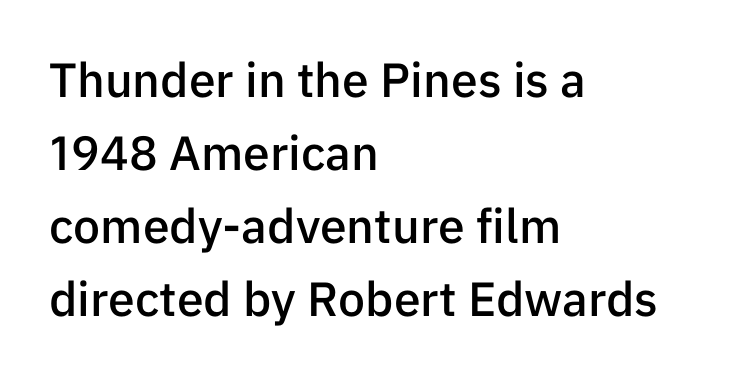
{"serif": "no", "italic": "no", "bold": "semi", "weight": "semibold", "width": "normal", "stroke_contrast": "low", "x_height": "medium", "monospaced": "no", "underline": "no", "align": "left", "line_spacing": "normal", "line_spacing_ratio": 1.52, "letter_spacing": "normal", "letter_spacing_em": 0.0, "glyph_px": 48}
